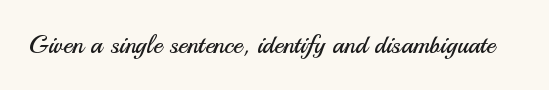
The image shows 25 px text type; set normal letter spacing, not underlined.
